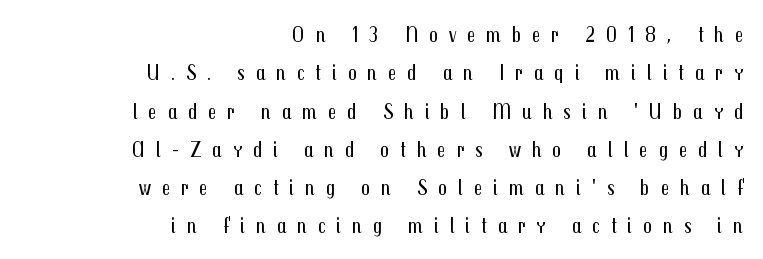
{"italic": "no", "bold": "no", "underline": "no", "align": "right", "line_spacing_ratio": 1.74, "letter_spacing": "wide", "letter_spacing_em": 0.49, "glyph_px": 22}
